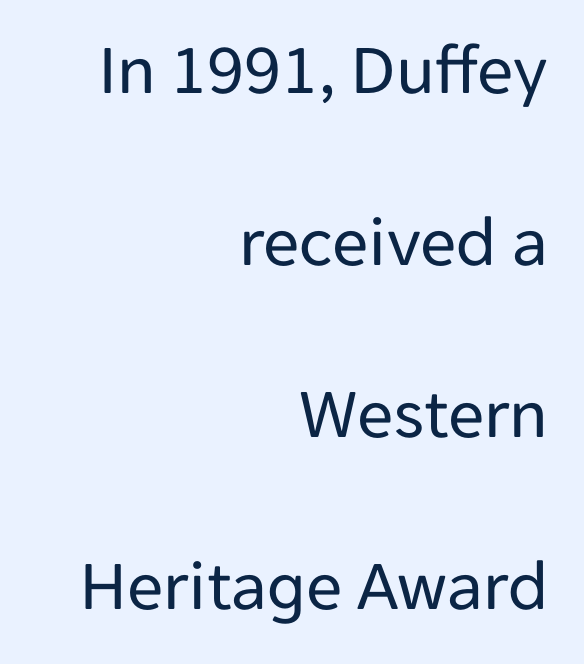
{"serif": "no", "italic": "no", "bold": "no", "weight": "regular", "width": "normal", "stroke_contrast": "low", "x_height": "medium", "monospaced": "no", "underline": "no", "align": "right", "line_spacing": "loose", "line_spacing_ratio": 2.39, "letter_spacing": "normal", "letter_spacing_em": 0.0, "glyph_px": 72}
